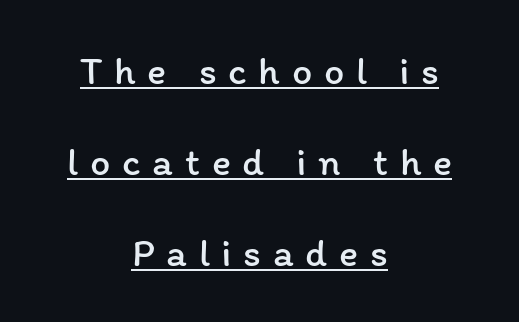
{"italic": "no", "bold": "no", "weight": "regular", "width": "normal", "stroke_contrast": "low", "x_height": "medium", "monospaced": "no", "underline": "yes", "align": "center", "line_spacing": "loose", "line_spacing_ratio": 2.27, "letter_spacing": "wide", "letter_spacing_em": 0.29, "glyph_px": 40}
